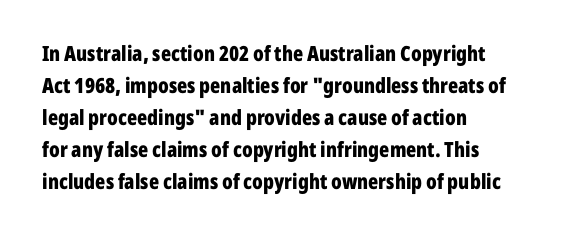
{"italic": "no", "bold": "yes", "underline": "no", "align": "left", "line_spacing": "normal", "line_spacing_ratio": 1.52, "letter_spacing": "normal", "letter_spacing_em": 0.0, "glyph_px": 21}
